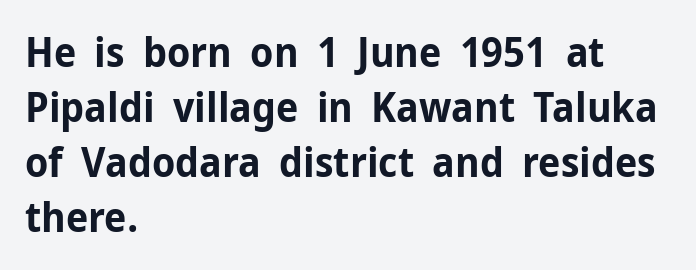
The image shows 41 px bold sans-serif type, upright; set left-aligned, normal line spacing (1.34x), normal letter spacing, not underlined; low stroke contrast and a medium x-height.
